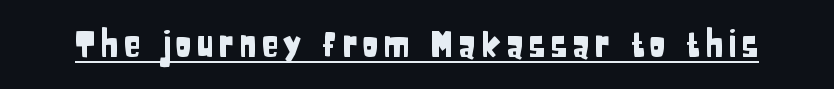
Q: Is the text italic (slanted)? A: No, it is upright.
Q: Is the typeface a serif or a sans-serif typeface? A: Sans-serif.
Q: Is the text underlined? A: Yes.
Q: Width (condensed, normal, or wide)? A: Condensed.
Q: Stroke contrast? A: Low.
Q: x-height? A: Large.
Q: Monospaced? A: No.
